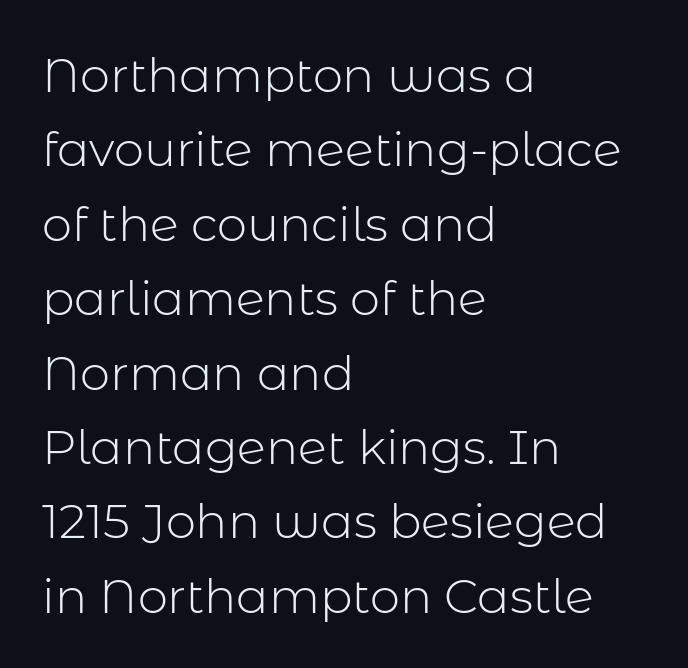
One glance says typical: line gaps are just what's usual. Character widths vary here, with narrow letters taking less room than wide ones. The text was rendered using a sans face with plain stroke endings. The words here are not underlined.
